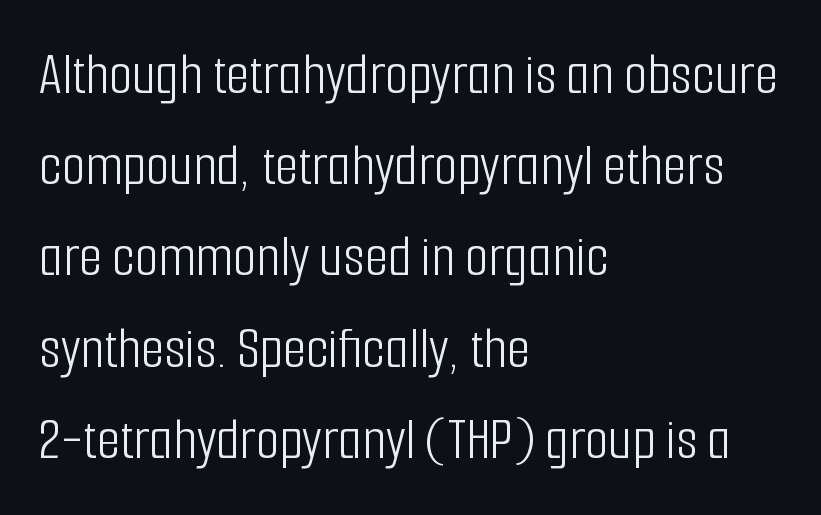
The image shows 60 px light, condensed sans-serif type, upright; set left-aligned, normal line spacing (1.52x), normal letter spacing, not underlined; low stroke contrast and a medium x-height.
